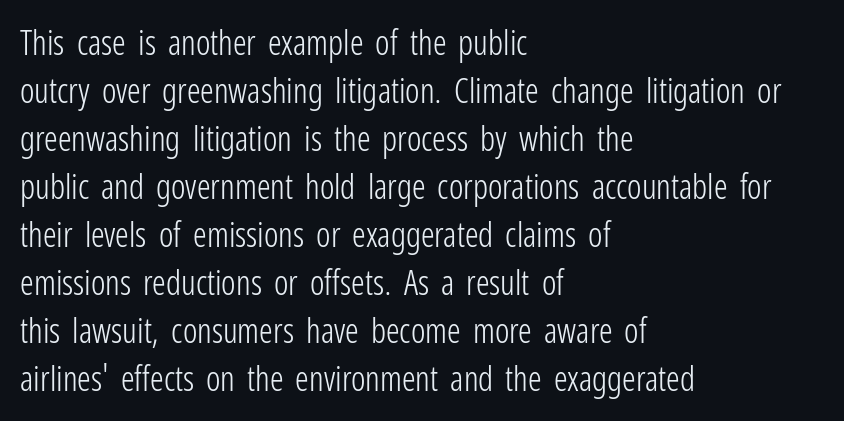
This sample is left-justified, so line endings fall wherever the words run out. Words float on clear page, feet unadorned. Nothing unusual about the tracking: characters are spaced as the font intends. A typesetter would call this proportional, since set widths differ per character. The text was rendered using a sans face with plain stroke endings.
